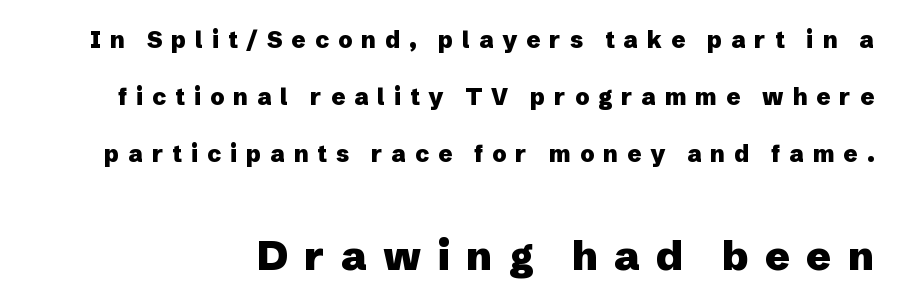
{"serif": "no", "italic": "no", "bold": "yes", "weight": "heavy", "width": "normal", "stroke_contrast": "low", "x_height": "medium", "monospaced": "no", "underline": "no", "line_spacing": "loose", "line_spacing_ratio": 2.48, "letter_spacing": "wide", "letter_spacing_em": 0.39, "larger_block": "second", "size_ratio": 1.78, "glyph_px": 41}
